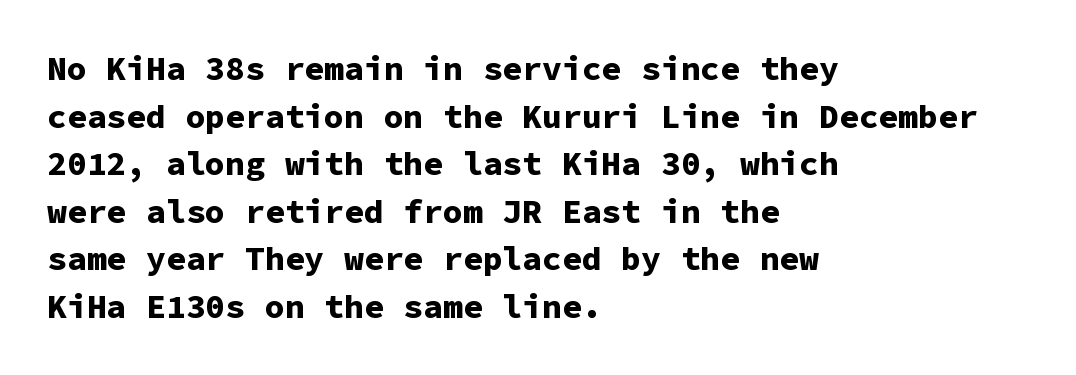
Q: Is the text bold? A: Yes.
Q: Is the text italic (slanted)? A: No, it is upright.
Q: Is the typeface a serif or a sans-serif typeface? A: Sans-serif.
Q: Is the text underlined? A: No.
Q: How is the paragraph aligned? A: Left-aligned.
Q: Is the spacing between letters normal or unusually wide? A: Normal.
Q: Is the spacing between lines tight, normal or loose? A: Normal.
Q: Width (condensed, normal, or wide)? A: Normal.
Q: Stroke contrast? A: Low.
Q: x-height? A: Medium.
Q: Monospaced? A: Yes.
